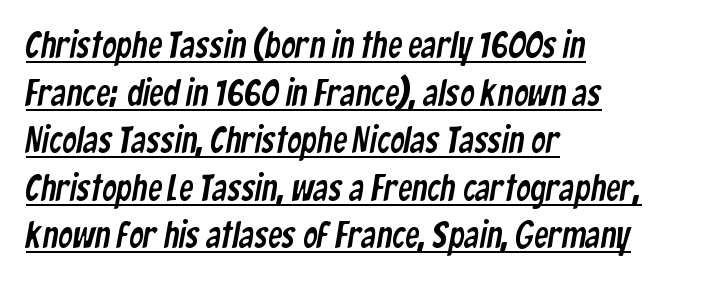
Q: Is the typeface a serif or a sans-serif typeface? A: Sans-serif.
Q: Is the text underlined? A: Yes.
Q: How is the paragraph aligned? A: Left-aligned.
Q: Is the spacing between letters normal or unusually wide? A: Normal.
Q: Is the spacing between lines tight, normal or loose? A: Normal.
Q: Width (condensed, normal, or wide)? A: Condensed.
Q: Stroke contrast? A: Low.
Q: x-height? A: Medium.
Q: Monospaced? A: No.
